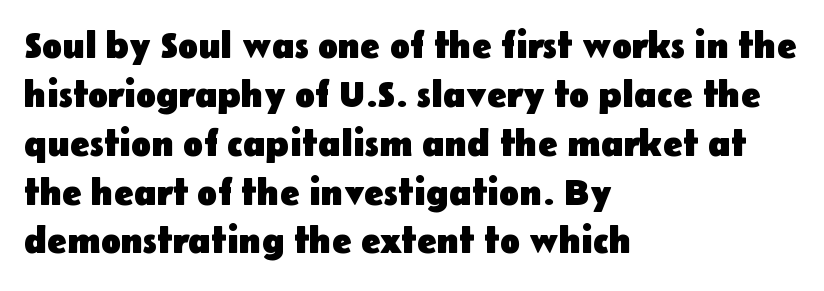
A clean baseline with only descenders dipping below it. The type is set solid horizontally, with unmodified tracking. The lines sit at an ordinary, default distance from one another. As a designer I'd log this as weight 700, bold. Each letter keeps its own natural width here, so spacing adapts to shape. The specimen reads as upright at a glance.
